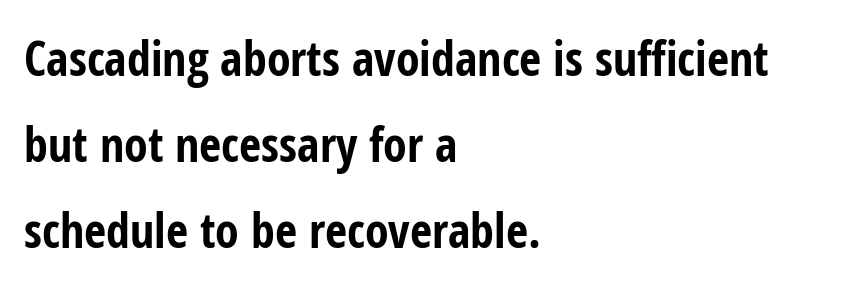
The image shows 48 px bold, condensed sans-serif type, upright; set left-aligned, line spacing 1.79x, normal letter spacing, not underlined; low stroke contrast and a medium x-height.
